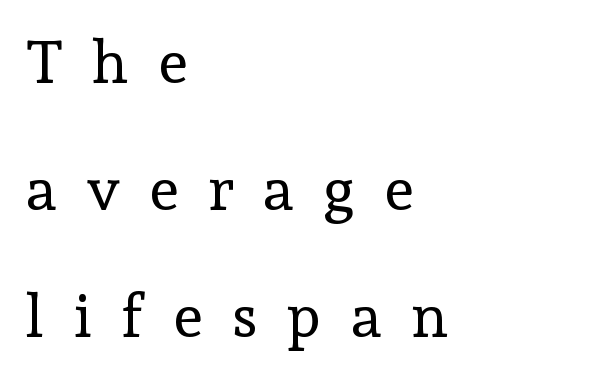
Q: Is the text bold? A: No.
Q: Is the text italic (slanted)? A: No, it is upright.
Q: Is the typeface a serif or a sans-serif typeface? A: Serif.
Q: Is the text underlined? A: No.
Q: How is the paragraph aligned? A: Left-aligned.
Q: Is the spacing between letters normal or unusually wide? A: Unusually wide.
Q: Is the spacing between lines tight, normal or loose? A: Loose.
Q: Width (condensed, normal, or wide)? A: Normal.
Q: x-height? A: Medium.
Q: Monospaced? A: No.
